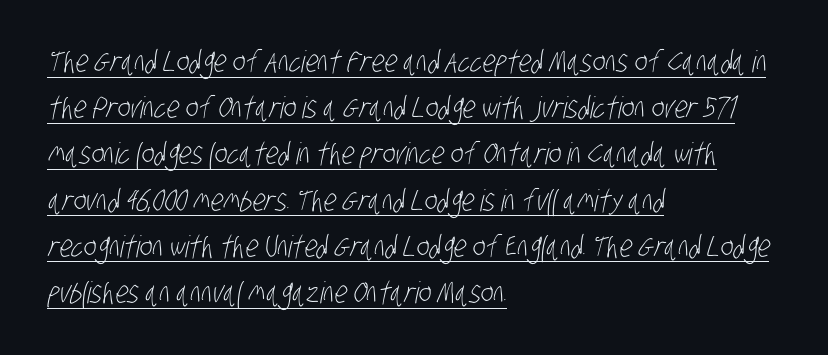
These lines sit exactly where default settings would place them. In terms of letterform style, serifs are entirely absent. A typographer would call this underscored text. Line beginnings align vertically; line endings do not. Stems here are at most as thick as an everyday book face.
